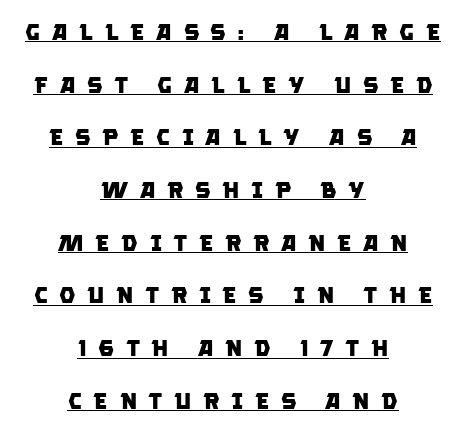
Between one letter and the next there's a generous, obvious gap. The lines are spread far apart with generous leading. Is the block centered? Yes — each line is placed symmetrically about the middle. Look at the stroke-to-counter ratio: heavy, a bold.
